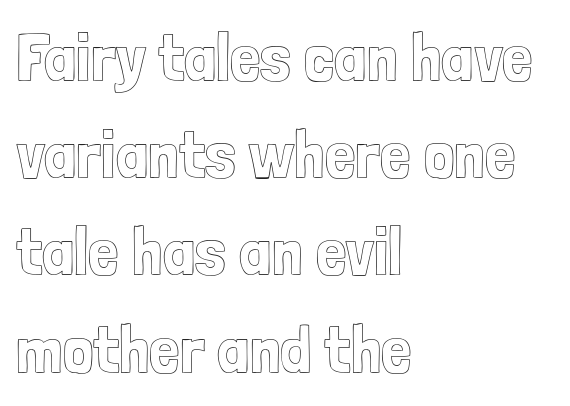
The image shows 68 px condensed type, upright; set left-aligned, normal line spacing (1.43x), normal letter spacing, not underlined; a medium x-height.
